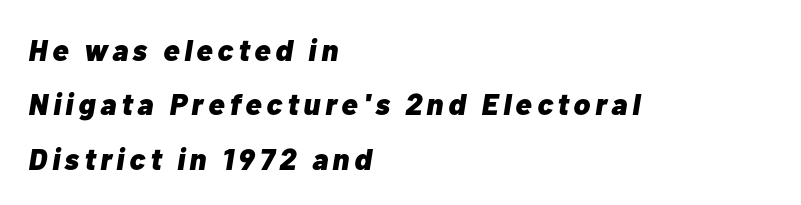
The image shows 30 px heavy type, italic (leaning right); set left-aligned, line spacing 1.81x, not underlined; low stroke contrast and a medium x-height.
